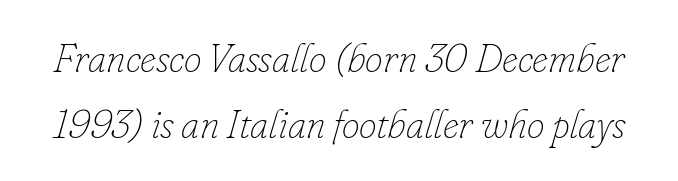
Q: Is the text bold? A: No.
Q: Is the text italic (slanted)? A: Yes, it leans right by about 16 degrees.
Q: Is the text underlined? A: No.
Q: Is the spacing between letters normal or unusually wide? A: Normal.
Q: Is the spacing between lines tight, normal or loose? A: Normal.
Q: Width (condensed, normal, or wide)? A: Normal.
Q: Stroke contrast? A: Low.
Q: x-height? A: Small.
Q: Monospaced? A: No.
